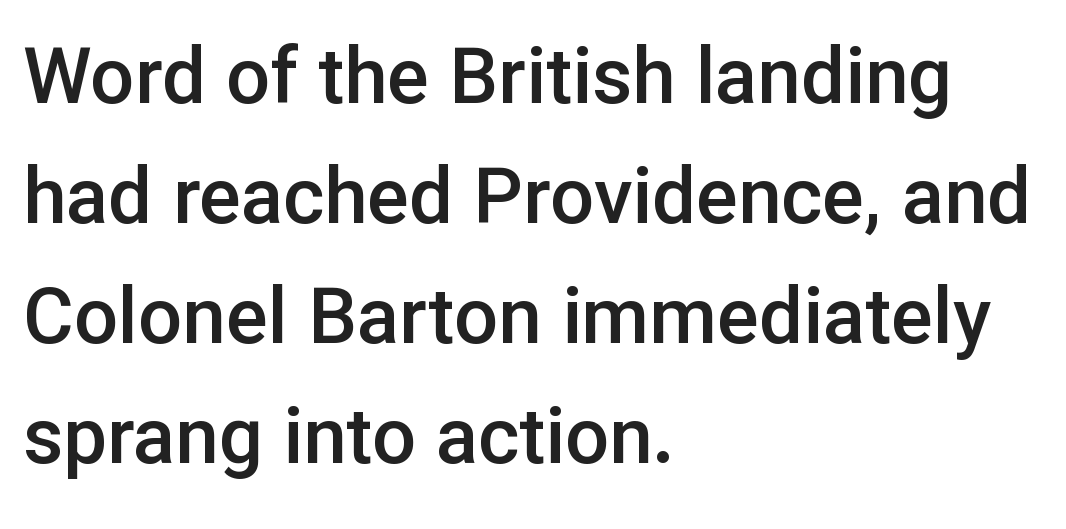
{"serif": "no", "italic": "no", "bold": "semi", "weight": "semibold", "width": "normal", "stroke_contrast": "low", "x_height": "medium", "monospaced": "no", "underline": "no", "align": "left", "line_spacing": "normal", "line_spacing_ratio": 1.54, "letter_spacing": "normal", "letter_spacing_em": 0.0, "glyph_px": 78}
